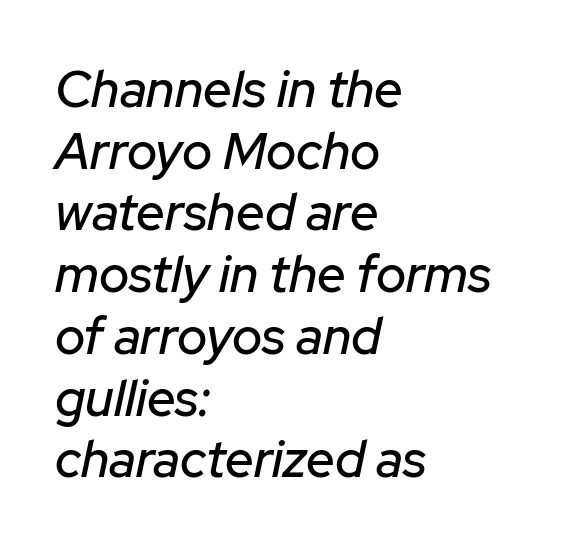
These lines keep a tight, regular rhythm from letter to letter. Does the copy run flush right? No — it runs flush left. Looks like regular typesetting: each glyph gets only the width it needs. Characters are canted at an angle relative to the baseline's perpendicular. This rendering features lettering with no underline.
